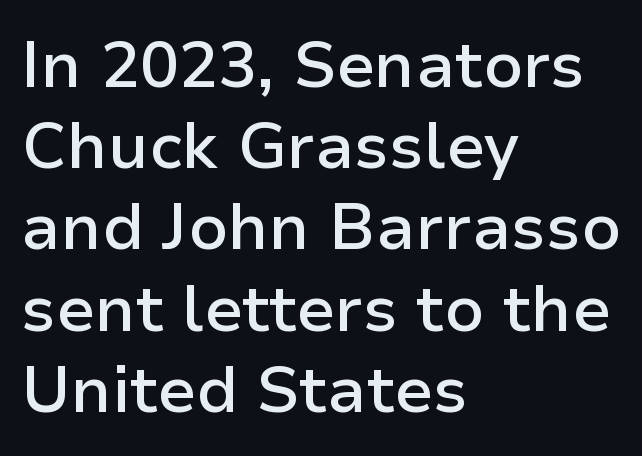
One-word summary of the alignment: left. The letters sit at their default tracking, neither squeezed nor spread. I'd call this a sans setting — the letters go barefoot. Whoever set this chose a conventional vertical rhythm. Bold? Not quite — semibold, heavier than regular but stopping short. Characters remain perfectly vertical along every line.
